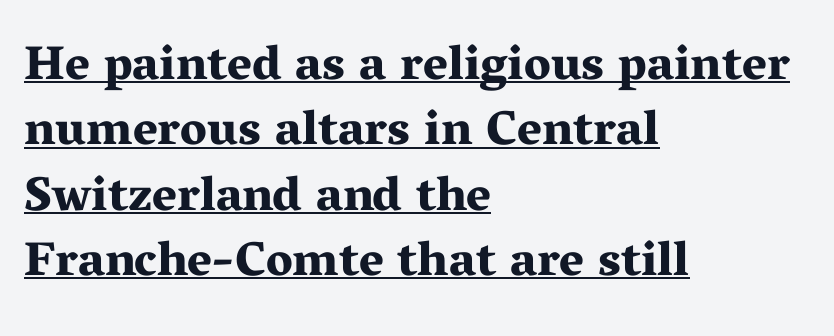
{"serif": "yes", "italic": "no", "bold": "yes", "weight": "bold", "width": "wide", "stroke_contrast": "medium", "x_height": "medium", "monospaced": "no", "underline": "yes", "align": "left", "line_spacing": "normal", "line_spacing_ratio": 1.36, "letter_spacing": "normal", "letter_spacing_em": 0.0, "glyph_px": 48}
